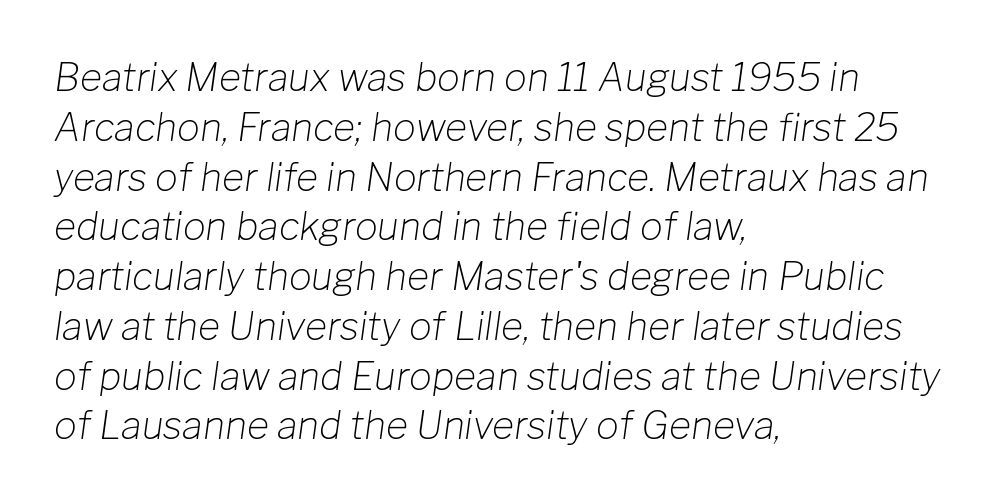
A classic flush-left, rag-right setting is used for this passage. Vertically, the passage feels balanced, rows spaced as you'd expect. Is the stroke heavy? The answer is a plain regular-or-lighter. Looks like regular typesetting: each glyph gets only the width it needs. Descenders hang freely into open space.
